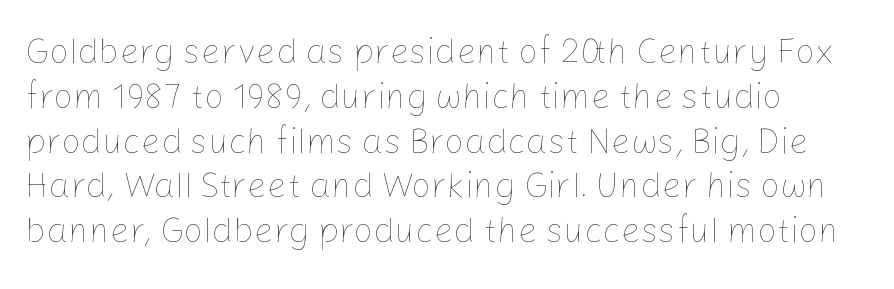
The image shows 35 px thin type, upright; set left-aligned, normal line spacing (1.28x), normal letter spacing, not underlined; low stroke contrast and a medium x-height.
